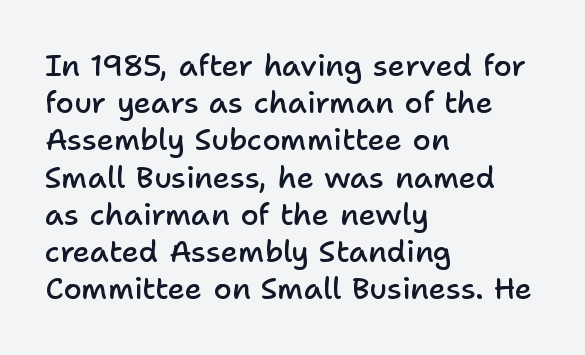
Q: Is the text bold? A: Semi-bold.
Q: Is the text italic (slanted)? A: No, it is upright.
Q: Is the typeface a serif or a sans-serif typeface? A: Sans-serif.
Q: Is the text underlined? A: No.
Q: How is the paragraph aligned? A: Left-aligned.
Q: Is the spacing between letters normal or unusually wide? A: Normal.
Q: Width (condensed, normal, or wide)? A: Normal.
Q: Stroke contrast? A: Low.
Q: x-height? A: Medium.
Q: Monospaced? A: No.
